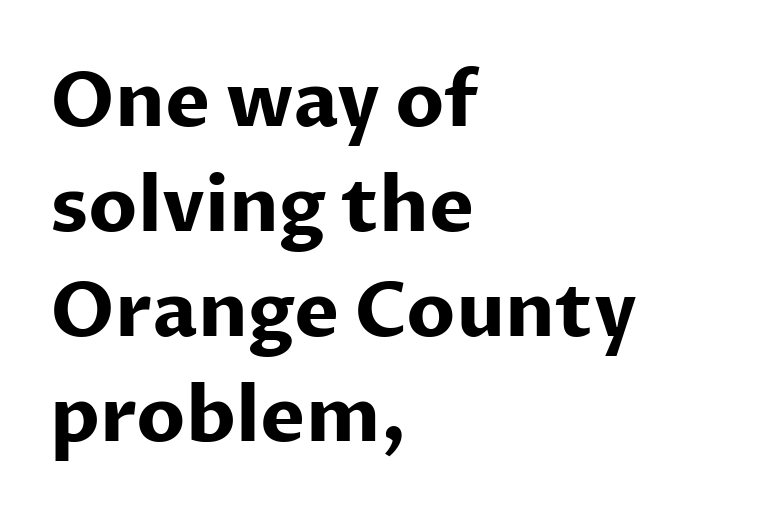
The image shows 76 px bold sans-serif type, upright; set left-aligned, normal line spacing (1.38x), normal letter spacing, not underlined; low stroke contrast and a medium x-height.
